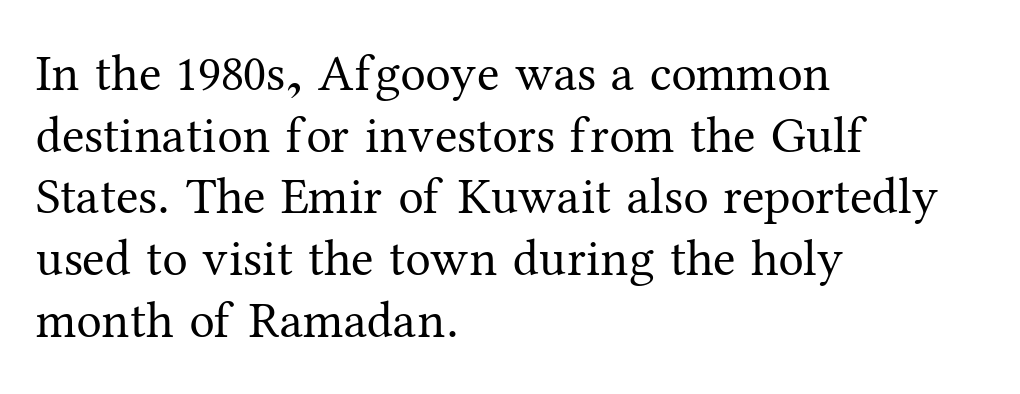
{"serif": "yes", "italic": "no", "bold": "no", "weight": "regular", "width": "normal", "stroke_contrast": "medium", "x_height": "medium", "monospaced": "no", "underline": "no", "align": "left", "line_spacing_ratio": 1.21, "letter_spacing": "normal", "letter_spacing_em": 0.0, "glyph_px": 51}
